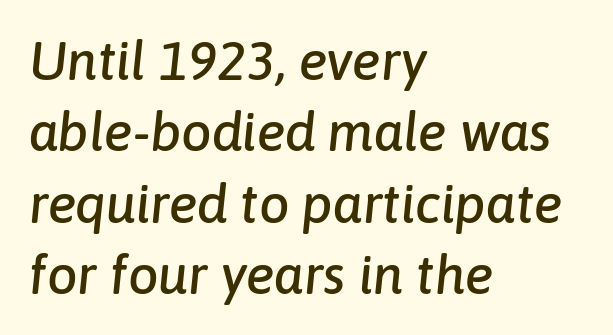
{"italic": "yes", "lean": "right", "slant_degrees": 6, "width": "normal", "stroke_contrast": "low", "x_height": "medium", "monospaced": "no", "underline": "no", "align": "left", "line_spacing": "normal", "line_spacing_ratio": 1.32, "letter_spacing": "normal", "letter_spacing_em": 0.0, "glyph_px": 54}
